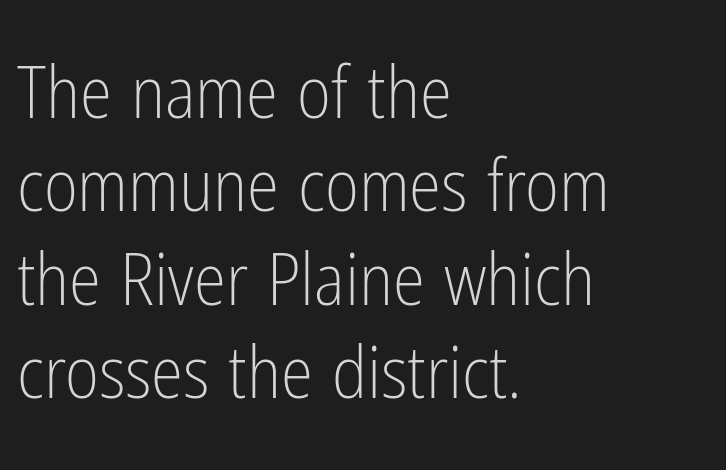
The image shows 73 px light, condensed sans-serif type, upright; set left-aligned, normal line spacing (1.28x), normal letter spacing, not underlined; low stroke contrast and a medium x-height.
